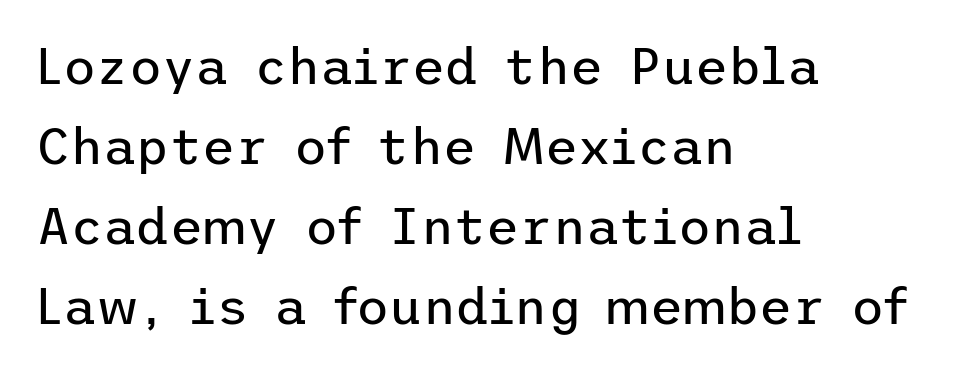
Examine the stroke ends and you'll find no serifs. The designer left line spacing at the default. The foot of each line stays bare and open. Leftover space on each line is placed entirely after the last word. Letter spacing: default.
